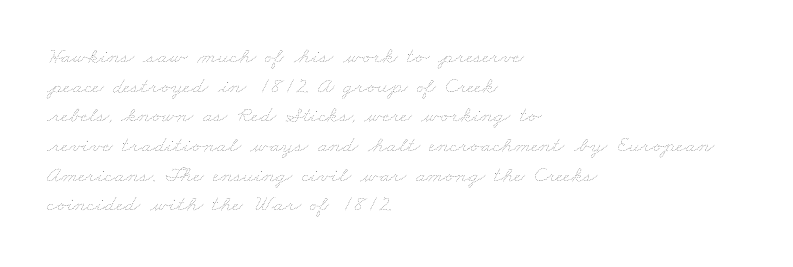
{"bold": "no", "underline": "no", "align": "left", "line_spacing": "normal", "line_spacing_ratio": 1.29, "letter_spacing": "normal", "letter_spacing_em": 0.0, "glyph_px": 23}
